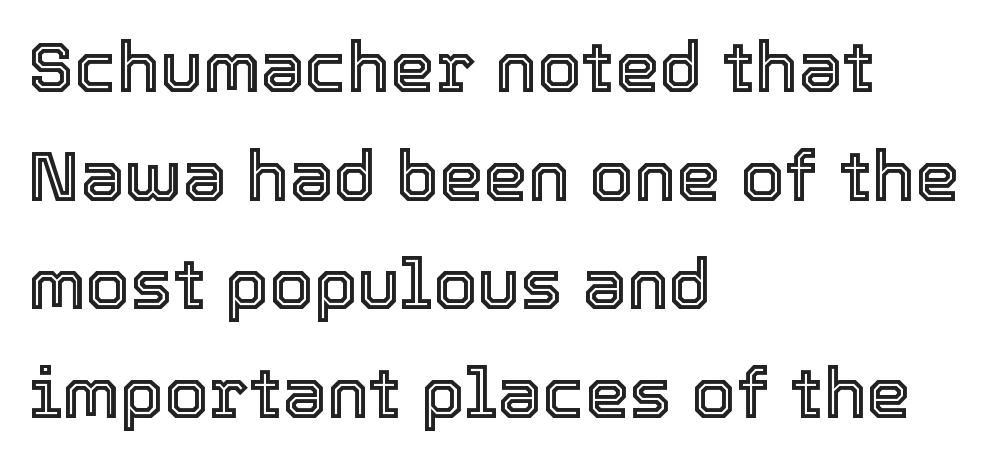
The image shows 71 px text type, upright; set left-aligned, normal line spacing (1.53x), normal letter spacing, not underlined; a medium x-height.
